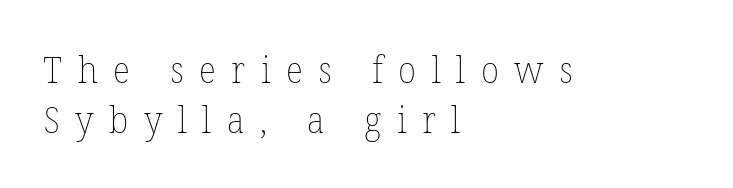
Q: Is the text bold? A: No.
Q: Is the text italic (slanted)? A: No, it is upright.
Q: Is the text underlined? A: No.
Q: How is the paragraph aligned? A: Left-aligned.
Q: Is the spacing between letters normal or unusually wide? A: Unusually wide.
Q: Is the spacing between lines tight, normal or loose? A: Normal.
Q: Width (condensed, normal, or wide)? A: Normal.
Q: Stroke contrast? A: Low.
Q: x-height? A: Medium.
Q: Monospaced? A: No.
